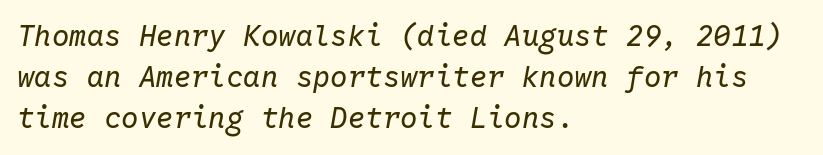
Q: Is the text bold? A: No.
Q: Is the text italic (slanted)? A: Yes, it leans right by about 10 degrees.
Q: Is the text underlined? A: No.
Q: How is the paragraph aligned? A: Left-aligned.
Q: Is the spacing between letters normal or unusually wide? A: Normal.
Q: Is the spacing between lines tight, normal or loose? A: Normal.
Q: Width (condensed, normal, or wide)? A: Normal.
Q: Stroke contrast? A: Low.
Q: x-height? A: Medium.
Q: Monospaced? A: Yes.
